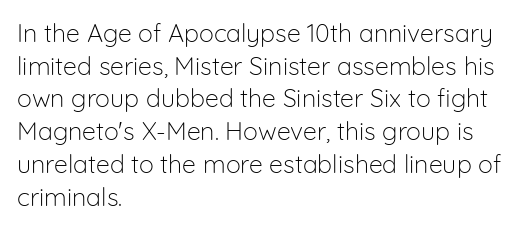
The image shows 25 px text type, upright; set left-aligned, normal line spacing (1.31x), normal letter spacing, not underlined.
